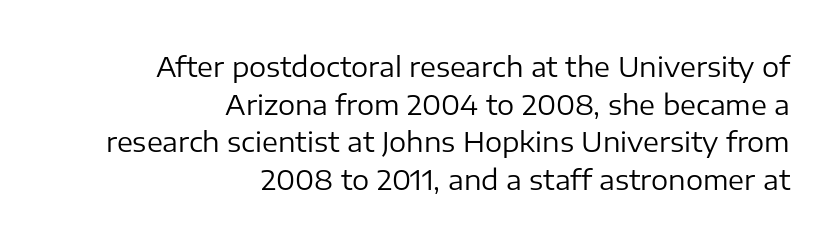
{"italic": "no", "bold": "no", "underline": "no", "align": "right", "line_spacing": "normal", "line_spacing_ratio": 1.39, "letter_spacing": "normal", "letter_spacing_em": 0.0, "glyph_px": 27}
